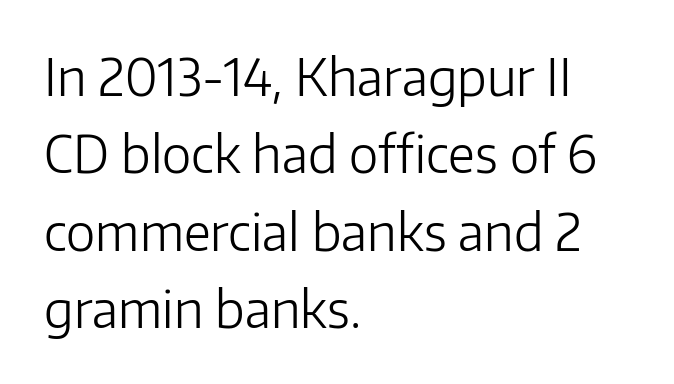
{"serif": "no", "italic": "no", "bold": "no", "weight": "light", "width": "normal", "stroke_contrast": "low", "x_height": "medium", "monospaced": "no", "underline": "no", "align": "left", "line_spacing": "normal", "line_spacing_ratio": 1.55, "letter_spacing": "normal", "letter_spacing_em": 0.0, "glyph_px": 50}
